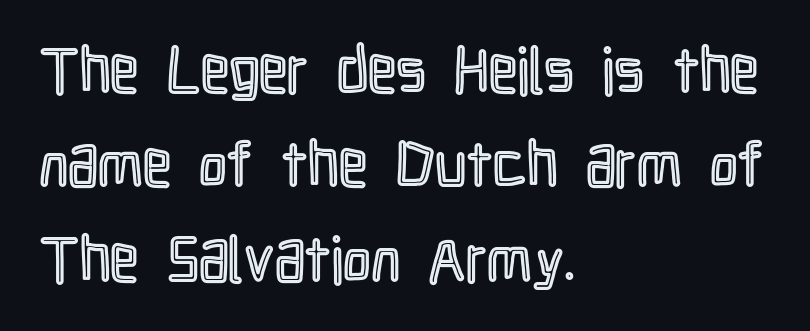
{"italic": "no", "width": "condensed", "x_height": "medium", "monospaced": "no", "underline": "no", "align": "left", "line_spacing": "normal", "line_spacing_ratio": 1.5, "letter_spacing": "normal", "letter_spacing_em": 0.0, "glyph_px": 63}
